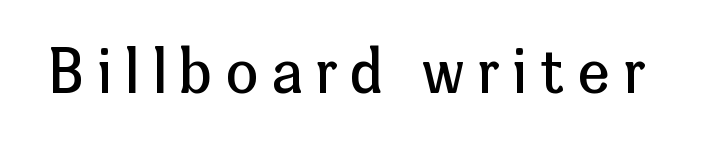
Compared with typical body copy, the letter spacing here is much looser. Vertical stems look standard width or narrower in stroke. Style check: upright. The letters advance in unequal steps, a hallmark of proportional type. Typographically, this falls in the sans-serif category.
